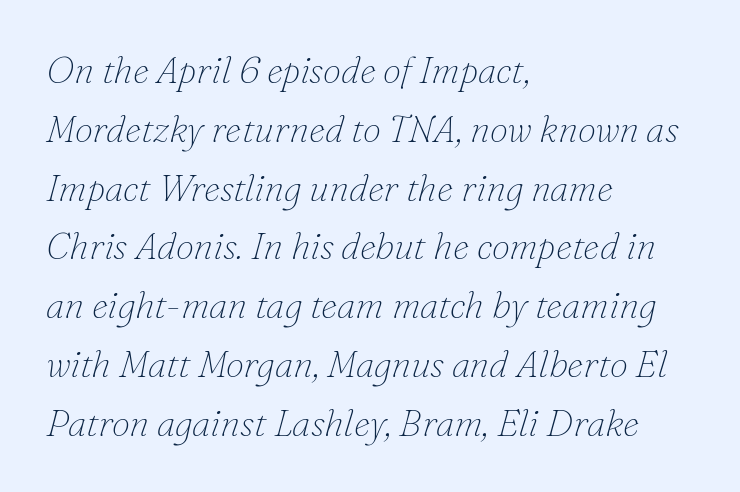
The image shows 37 px thin serif type, italic (leaning right); set left-aligned, normal line spacing (1.59x), normal letter spacing, not underlined; low stroke contrast and a small x-height.
